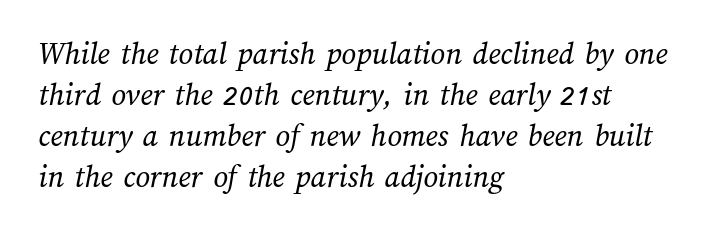
{"bold": "no", "weight": "regular", "width": "normal", "stroke_contrast": "medium", "x_height": "medium", "monospaced": "no", "underline": "no", "align": "left", "line_spacing": "normal", "line_spacing_ratio": 1.28, "letter_spacing": "normal", "letter_spacing_em": 0.0, "glyph_px": 32}
